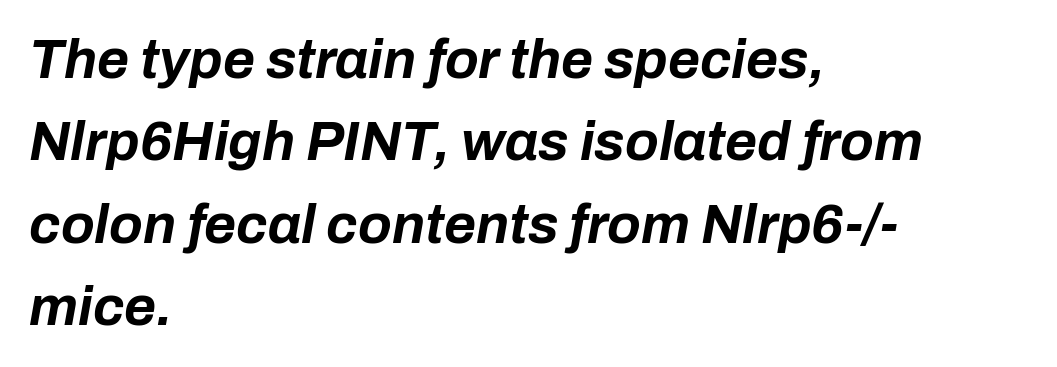
Q: Is the text bold? A: Yes.
Q: Is the text italic (slanted)? A: Yes, it leans right by about 10 degrees.
Q: Is the text underlined? A: No.
Q: How is the paragraph aligned? A: Left-aligned.
Q: Is the spacing between letters normal or unusually wide? A: Normal.
Q: Is the spacing between lines tight, normal or loose? A: Normal.
Q: Width (condensed, normal, or wide)? A: Normal.
Q: Stroke contrast? A: Low.
Q: x-height? A: Medium.
Q: Monospaced? A: No.
